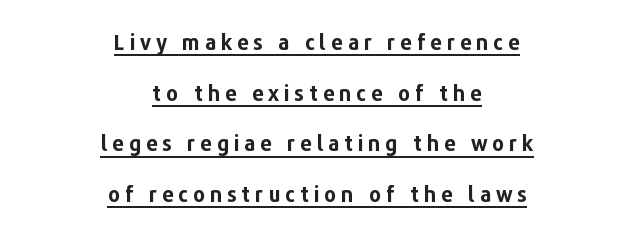
The image shows 21 px bold type, upright; set centered, loose line spacing (2.41x), unusually wide letter spacing (+0.22 em), underlined.
